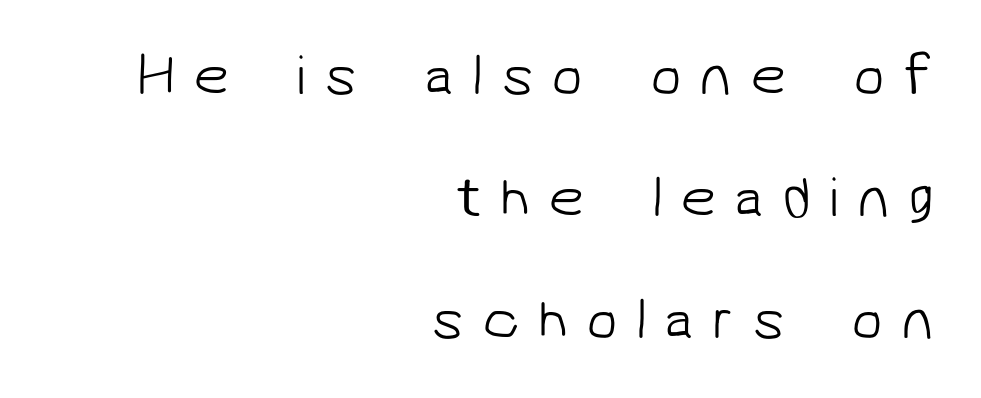
{"serif": "no", "bold": "no", "weight": "light", "width": "normal", "stroke_contrast": "low", "x_height": "medium", "monospaced": "no", "underline": "no", "align": "right", "line_spacing": "loose", "line_spacing_ratio": 2.14, "letter_spacing": "wide", "letter_spacing_em": 0.32, "glyph_px": 57}
